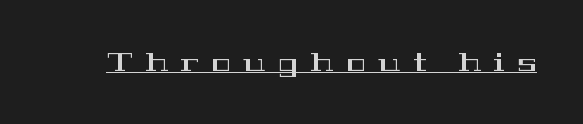
The image shows 26 px text type, upright; set unusually wide letter spacing (+0.49 em), underlined.
